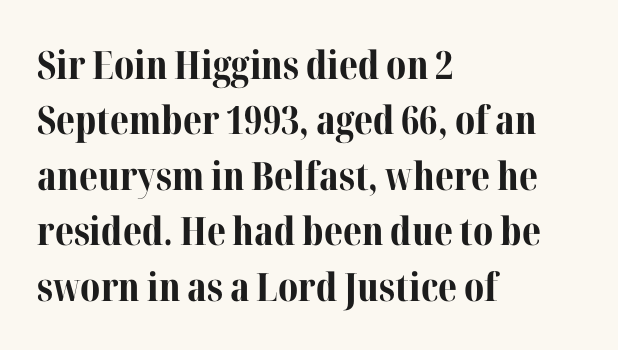
These lines are set flush left with a ragged right edge. A clean baseline with only descenders dipping below it. Tall strokes in this sample are plumb rather than angled. Honestly, the row spacing looks completely unremarkable. Varying glyph widths throughout — classic text-font behaviour.
